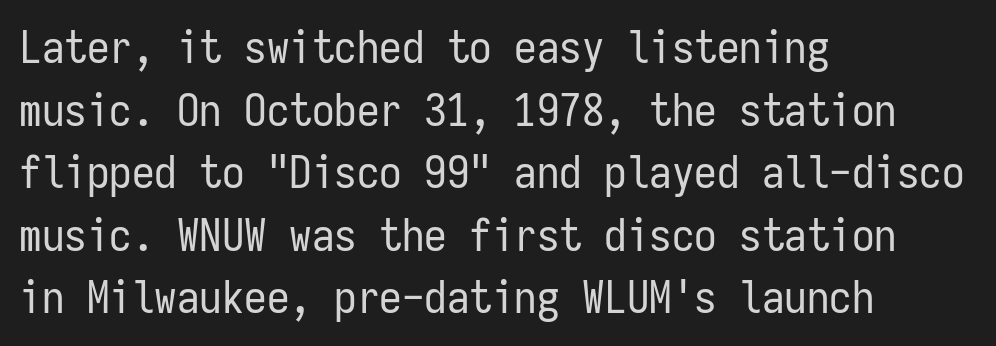
{"serif": "no", "italic": "no", "bold": "no", "weight": "regular", "width": "condensed", "stroke_contrast": "low", "x_height": "medium", "monospaced": "yes", "underline": "no", "align": "left", "line_spacing": "normal", "line_spacing_ratio": 1.39, "letter_spacing": "normal", "letter_spacing_em": 0.0, "glyph_px": 45}
